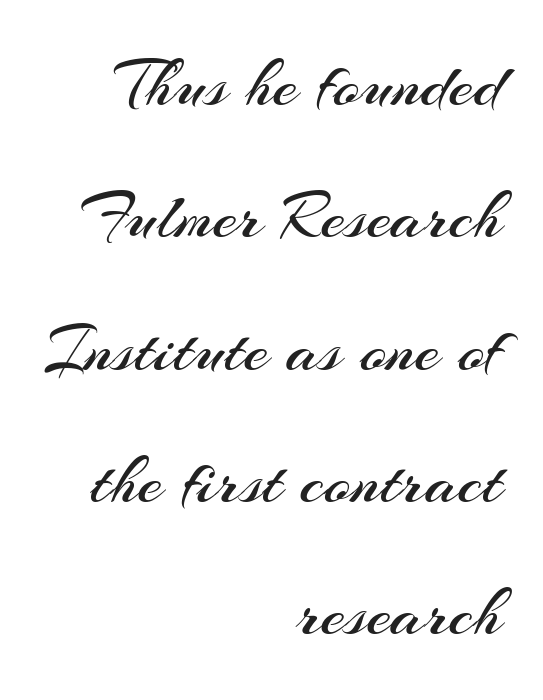
The face used here is proportionally spaced, like ordinary book or web type. One-word summary of the alignment: right. Typographically, this falls in the sans-serif category. The space directly below the letters is spotless. The face used here is rendered with its standard letterfit.
